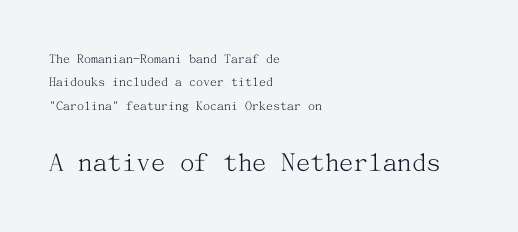
{"serif": "yes", "italic": "no", "bold": "no", "weight": "light", "width": "normal", "stroke_contrast": "medium", "x_height": "medium", "underline": "no", "align": "left", "line_spacing": "normal", "line_spacing_ratio": 1.67, "letter_spacing": "normal", "letter_spacing_em": 0.0, "larger_block": "second", "size_ratio": 2.07, "glyph_px": 29}
